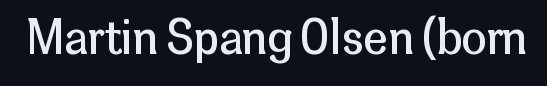
Q: Is the text bold? A: No.
Q: Is the text italic (slanted)? A: No, it is upright.
Q: Is the typeface a serif or a sans-serif typeface? A: Sans-serif.
Q: Is the text underlined? A: No.
Q: Is the spacing between letters normal or unusually wide? A: Normal.
Q: Width (condensed, normal, or wide)? A: Normal.
Q: Stroke contrast? A: Low.
Q: x-height? A: Medium.
Q: Monospaced? A: No.
